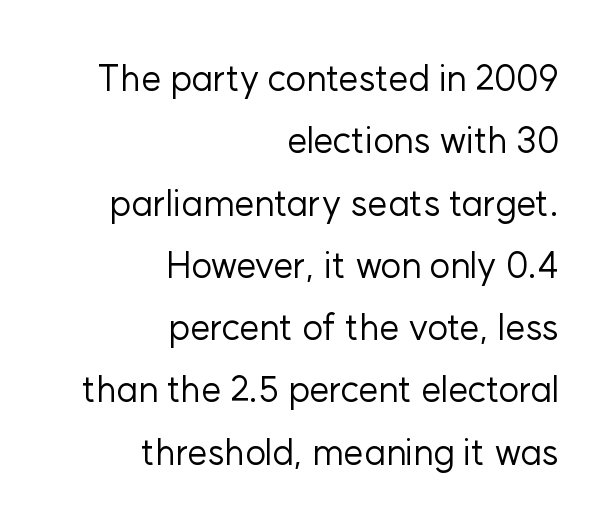
Q: Is the text bold? A: No.
Q: Is the text italic (slanted)? A: No, it is upright.
Q: Is the typeface a serif or a sans-serif typeface? A: Sans-serif.
Q: Is the text underlined? A: No.
Q: How is the paragraph aligned? A: Right-aligned.
Q: Is the spacing between letters normal or unusually wide? A: Normal.
Q: Width (condensed, normal, or wide)? A: Normal.
Q: Stroke contrast? A: Low.
Q: x-height? A: Medium.
Q: Monospaced? A: No.
